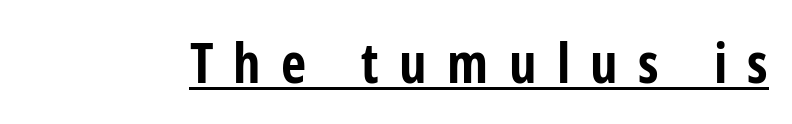
{"serif": "no", "italic": "no", "bold": "yes", "weight": "bold", "width": "condensed", "stroke_contrast": "low", "x_height": "medium", "monospaced": "no", "underline": "yes", "letter_spacing": "wide", "letter_spacing_em": 0.37, "glyph_px": 55}
